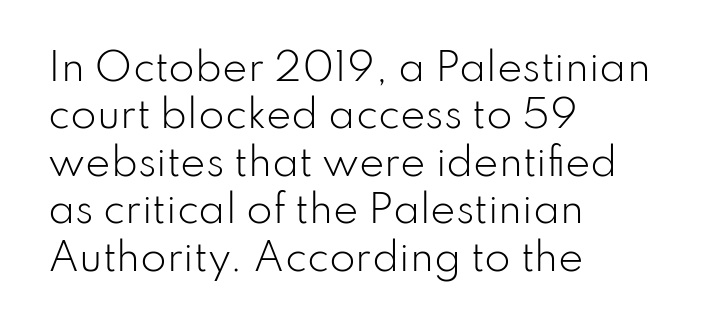
Summary of weight: not heavy and not bold. Check under the words: just untouched page. Here the designer chose a conventional face with non-uniform glyph widths. The lettering stays uniformly vertical, giving the passage a roman look. Standard letterfit; no display-style spreading of the glyphs.
